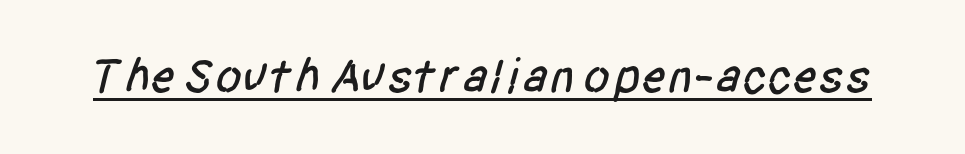
{"serif": "no", "width": "condensed", "stroke_contrast": "low", "x_height": "large", "monospaced": "no", "underline": "yes", "letter_spacing": "normal", "letter_spacing_em": 0.0, "glyph_px": 49}
